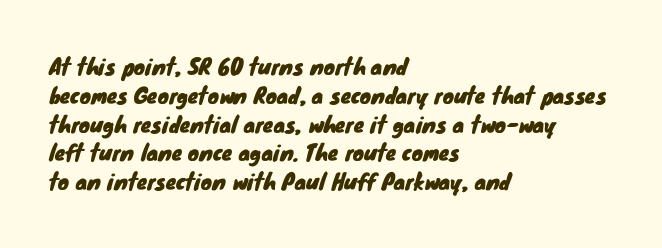
{"underline": "no", "align": "left", "line_spacing": "normal", "line_spacing_ratio": 1.37, "letter_spacing": "normal", "letter_spacing_em": 0.0, "glyph_px": 21}
